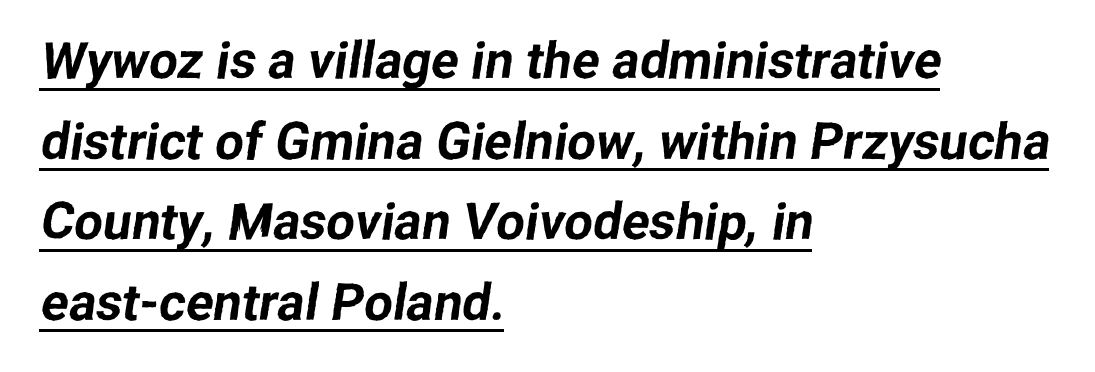
Q: Is the typeface a serif or a sans-serif typeface? A: Sans-serif.
Q: Is the text underlined? A: Yes.
Q: How is the paragraph aligned? A: Left-aligned.
Q: Is the spacing between letters normal or unusually wide? A: Normal.
Q: Is the spacing between lines tight, normal or loose? A: Normal.
Q: Width (condensed, normal, or wide)? A: Normal.
Q: Stroke contrast? A: Low.
Q: x-height? A: Medium.
Q: Monospaced? A: No.
